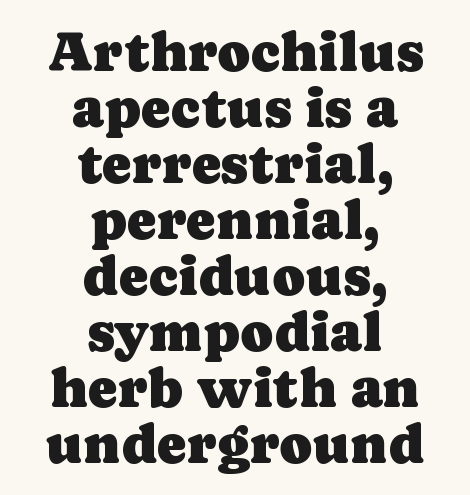
The image shows 56 px serif type, upright; set centered, tight line spacing (1.0x), normal letter spacing, not underlined; low stroke contrast and a medium x-height.
